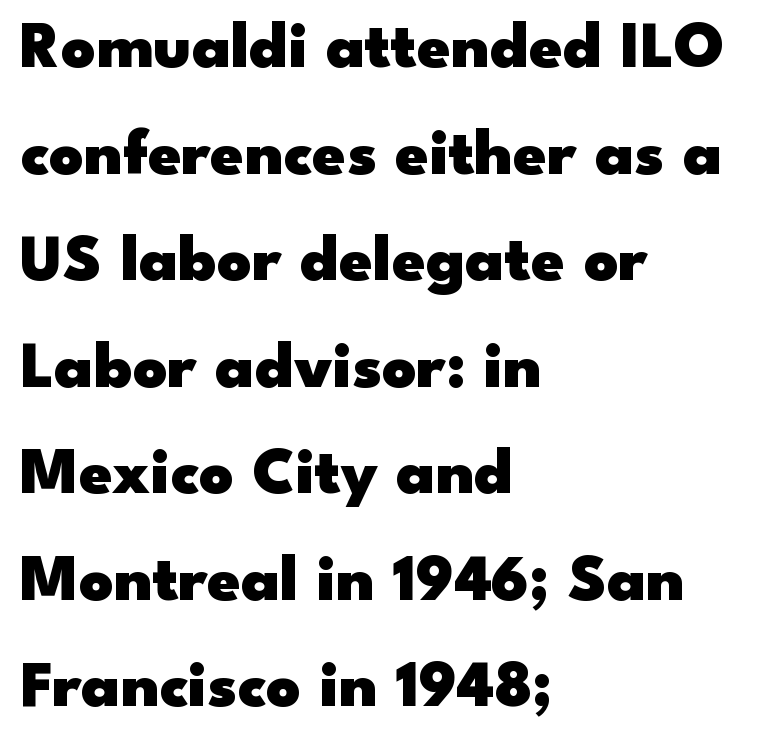
The image shows 67 px heavy, wide sans-serif type, upright; set left-aligned, normal line spacing (1.59x), normal letter spacing, not underlined; low stroke contrast and a small x-height.
